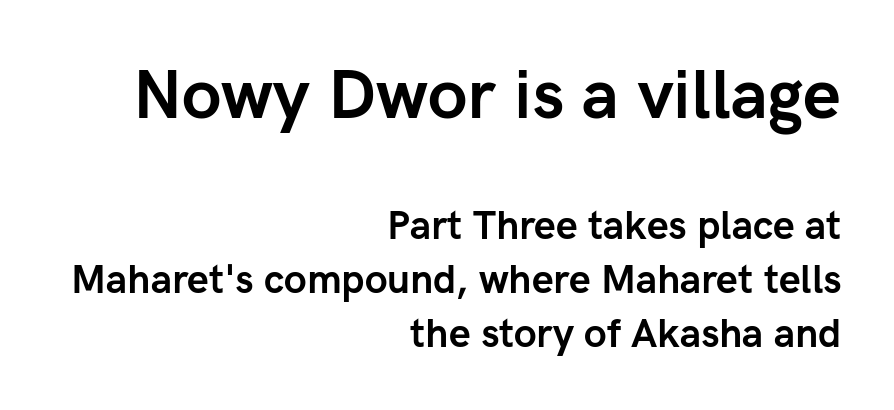
{"serif": "no", "italic": "no", "bold": "yes", "weight": "semibold", "width": "normal", "stroke_contrast": "low", "x_height": "medium", "monospaced": "no", "underline": "no", "align": "right", "line_spacing": "normal", "line_spacing_ratio": 1.38, "letter_spacing": "normal", "letter_spacing_em": 0.0, "larger_block": "first", "size_ratio": 1.74, "glyph_px": 68}
